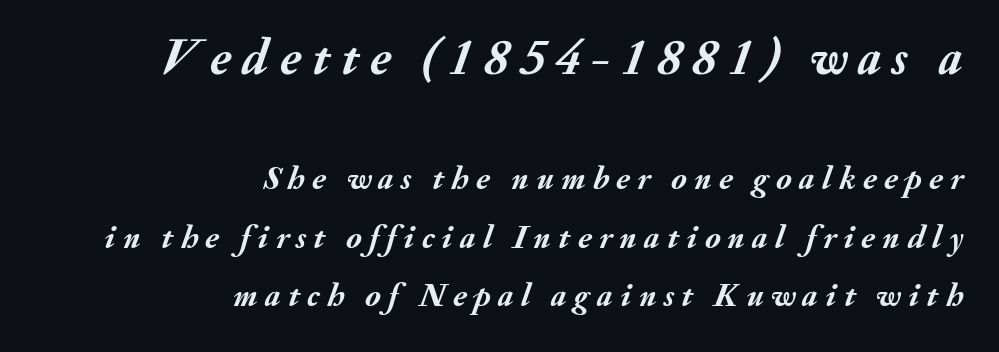
Q: Is the text bold? A: Yes.
Q: Is the text italic (slanted)? A: Yes, it leans right by about 20 degrees.
Q: Is the text underlined? A: No.
Q: How is the paragraph aligned? A: Right-aligned.
Q: Is the spacing between letters normal or unusually wide? A: Unusually wide.
Q: Which block of text is set in a larger size, the first (top) or the second (bottom)? A: The first (top) one.
Q: Width (condensed, normal, or wide)? A: Normal.
Q: Stroke contrast? A: Medium.
Q: x-height? A: Small.
Q: Monospaced? A: No.
